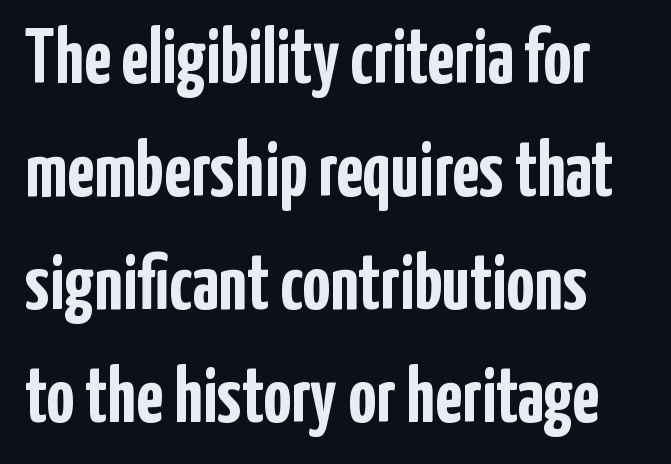
{"serif": "no", "italic": "no", "bold": "yes", "weight": "semibold", "width": "condensed", "stroke_contrast": "low", "x_height": "medium", "monospaced": "no", "underline": "no", "line_spacing": "normal", "line_spacing_ratio": 1.45, "letter_spacing": "normal", "letter_spacing_em": 0.0, "glyph_px": 78}
